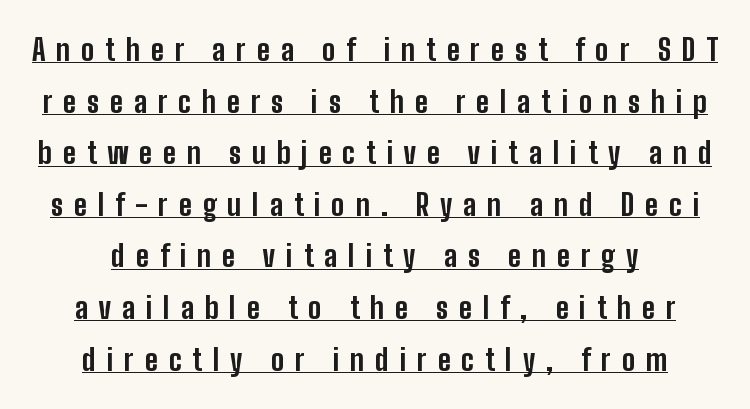
The image shows 30 px bold, condensed sans-serif type, upright; set line spacing 1.72x, unusually wide letter spacing (+0.36 em), underlined; low stroke contrast and a medium x-height.
